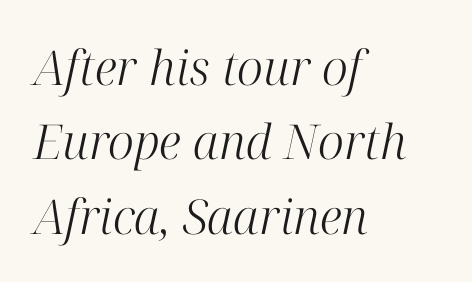
Q: Is the text bold? A: No.
Q: Is the text italic (slanted)? A: Yes, it leans right by about 12 degrees.
Q: Is the typeface a serif or a sans-serif typeface? A: Serif.
Q: Is the text underlined? A: No.
Q: How is the paragraph aligned? A: Left-aligned.
Q: Is the spacing between letters normal or unusually wide? A: Normal.
Q: Is the spacing between lines tight, normal or loose? A: Normal.
Q: Width (condensed, normal, or wide)? A: Normal.
Q: Stroke contrast? A: High.
Q: x-height? A: Medium.
Q: Monospaced? A: No.
